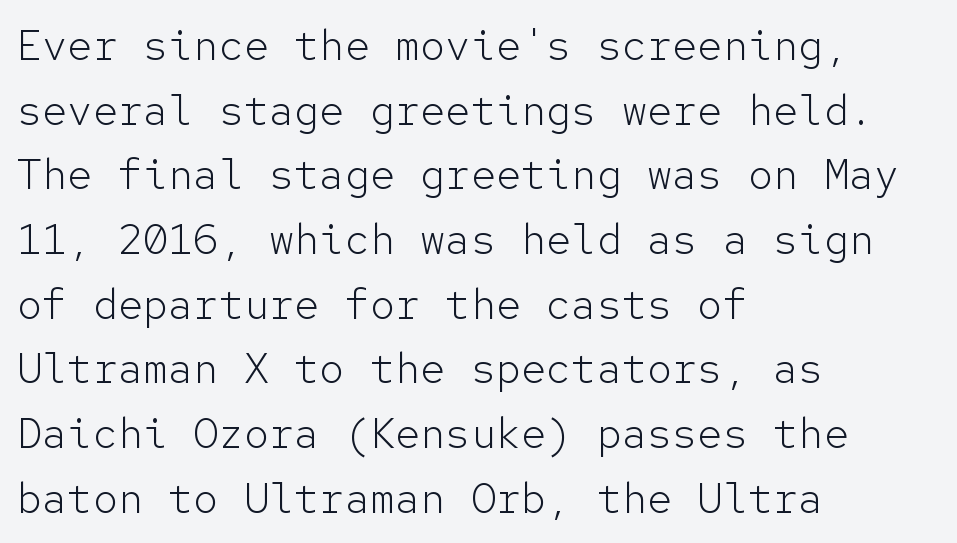
The letters stand upright; this is a roman face. Vertical spacing — default. Here the glyphs are tracked normally, forming tight word shapes. Each stroke keeps to a modest, everyday thickness or less.
